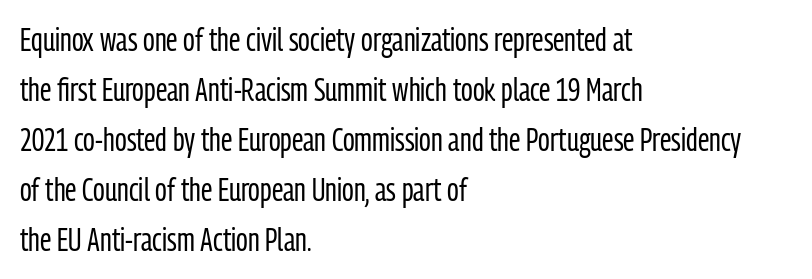
Type without underlining. The letters sit at their default tracking, neither squeezed nor spread. Each line starts at the same left margin while the right side varies. Letters have the restrained weight of plain body copy at most. A typesetter would call this proportional, since set widths differ per character. Each letter's strokes conclude bluntly, with no projecting serifs.
